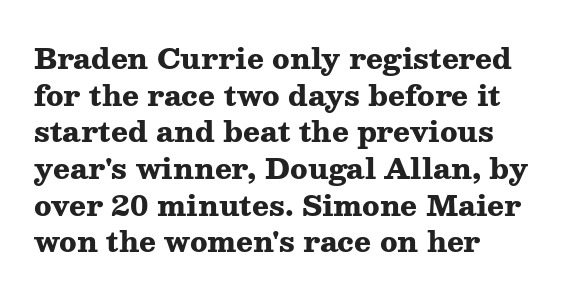
The image shows 28 px heavy, wide serif type, upright; set left-aligned, normal line spacing (1.31x), normal letter spacing, not underlined; medium stroke contrast and a medium x-height.
